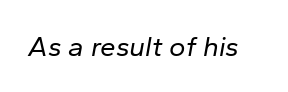
{"italic": "yes", "lean": "right", "slant_degrees": 10, "bold": "no", "weight": "regular", "width": "normal", "stroke_contrast": "low", "x_height": "medium", "monospaced": "no", "underline": "no", "letter_spacing": "normal", "letter_spacing_em": 0.0, "glyph_px": 28}
